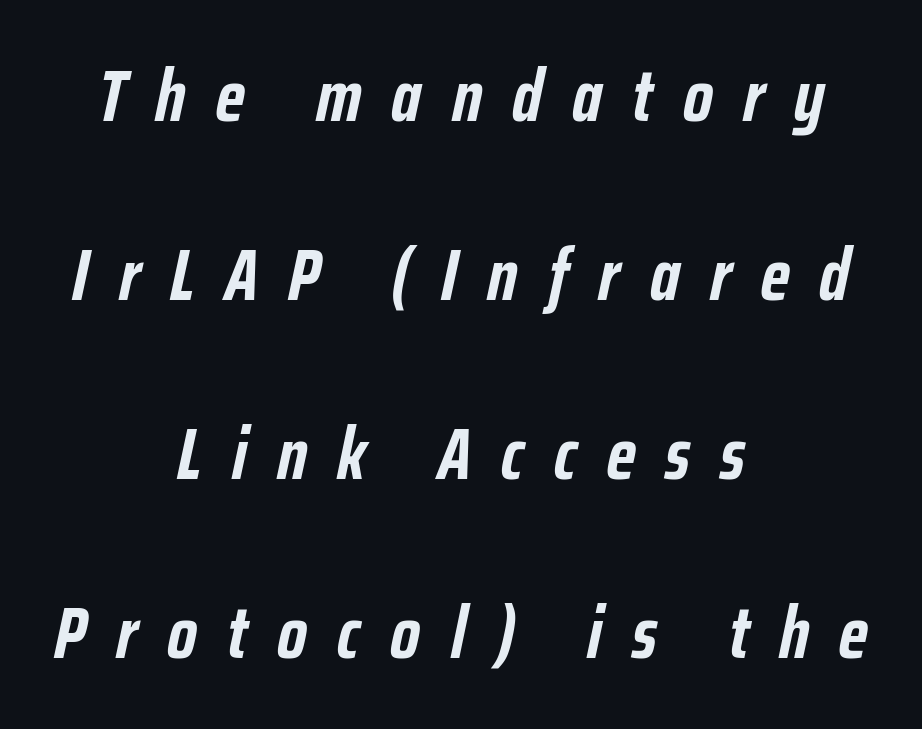
The image shows 73 px semibold, condensed type, italic (leaning right); set centered, loose line spacing (2.45x), unusually wide letter spacing (+0.41 em), not underlined; low stroke contrast and a medium x-height.
